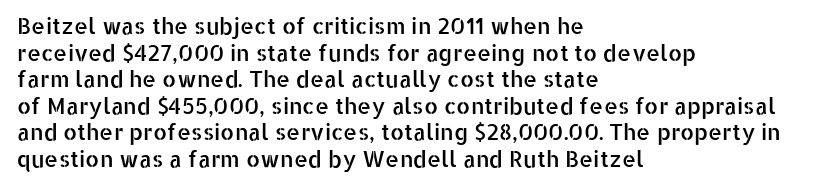
Q: Is the text italic (slanted)? A: No, it is upright.
Q: Is the text underlined? A: No.
Q: How is the paragraph aligned? A: Left-aligned.
Q: Is the spacing between letters normal or unusually wide? A: Normal.
